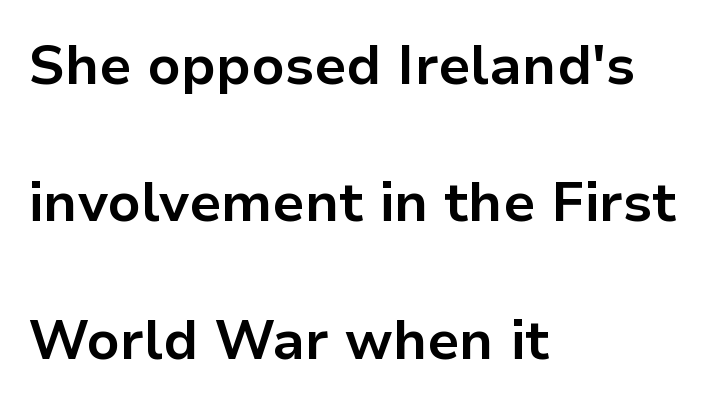
The image shows 55 px bold sans-serif type, upright; set left-aligned, loose line spacing (2.5x), normal letter spacing, not underlined; low stroke contrast and a medium x-height.
